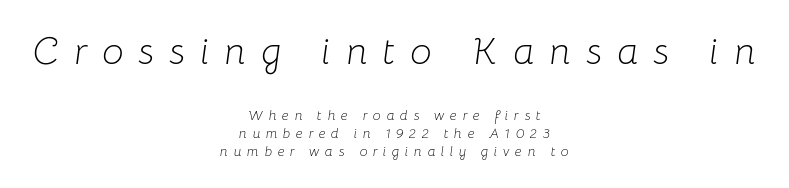
{"italic": "yes", "lean": "right", "slant_degrees": 8, "bold": "no", "weight": "light", "width": "normal", "stroke_contrast": "low", "x_height": "medium", "monospaced": "no", "underline": "no", "align": "center", "line_spacing": "normal", "line_spacing_ratio": 1.28, "letter_spacing": "wide", "letter_spacing_em": 0.4, "larger_block": "first", "size_ratio": 2.71, "glyph_px": 38}
